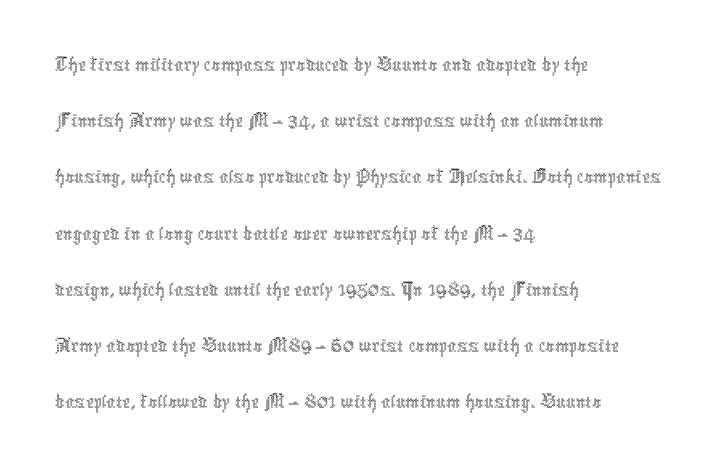
Q: Is the text bold? A: No.
Q: Is the text italic (slanted)? A: No, it is upright.
Q: Is the text underlined? A: No.
Q: How is the paragraph aligned? A: Left-aligned.
Q: Is the spacing between letters normal or unusually wide? A: Normal.
Q: Is the spacing between lines tight, normal or loose? A: Normal.
Q: Width (condensed, normal, or wide)? A: Condensed.
Q: x-height? A: Medium.
Q: Monospaced? A: No.
